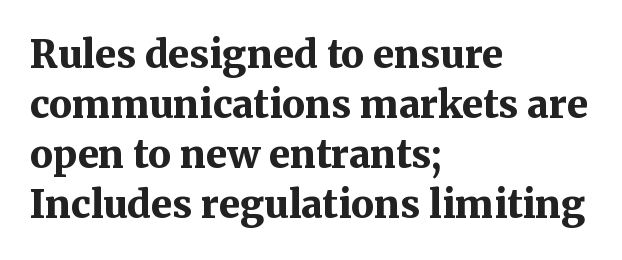
The baseline area is clear. Here the glyphs are tracked normally, forming tight word shapes. What's the leading like? Ordinary, nothing unusual. Note the varied advance widths — an 'i' is clearly narrower than an 'm'. The rendering uses a bold face; every stroke is thick and dark. Do the letters lean? They stand straight.
